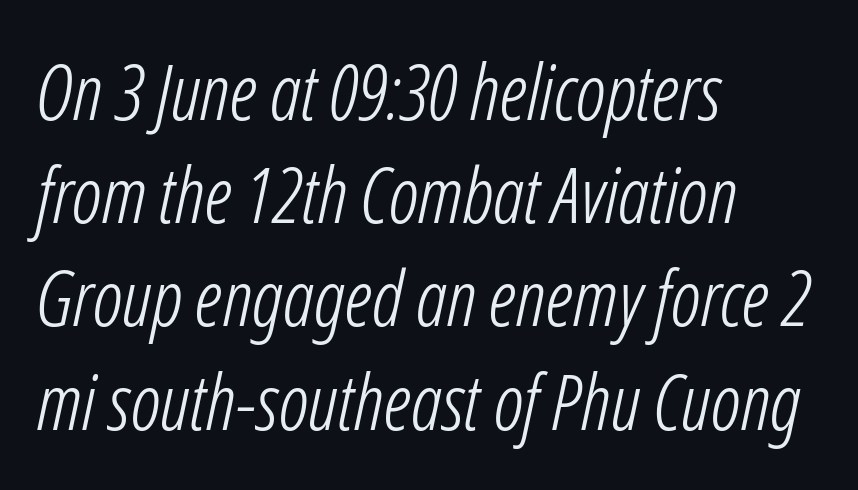
The image shows 77 px light, condensed type, italic (leaning right); set left-aligned, normal line spacing (1.34x), normal letter spacing, not underlined; low stroke contrast and a medium x-height.
